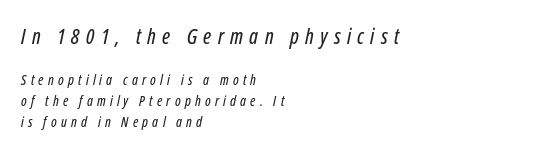
The face used here appears at its bigger size in the upper chunk. All the whitespace from short lines collects on the right. Italic? Definitely — the glyphs are oblique. Someone cranked the tracking dial way up on this one.
